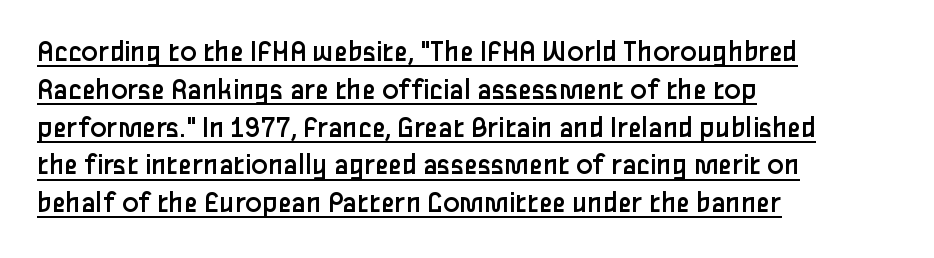
These lines are composed in type without serifs. Weight: in the light-to-regular range. Observe the ordinary spacing: letters are neighbours, not strangers. Does the copy run flush right? No — it runs flush left. You can tell it's not italic because the verticals are truly vertical. Glance below the letters and you will spot a drawn line.
